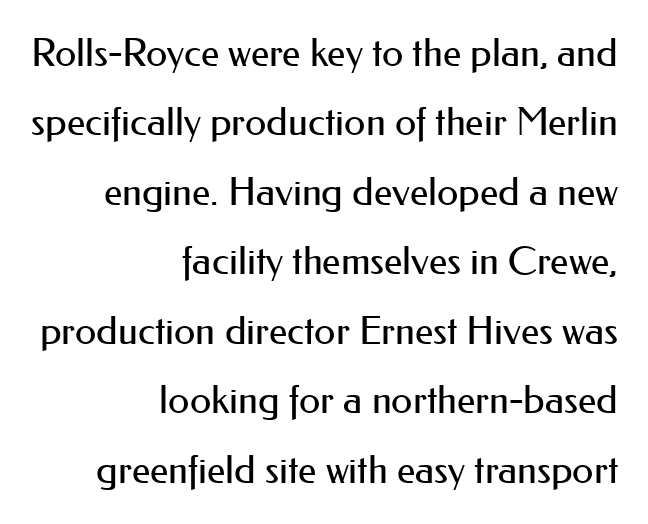
Q: Is the text bold? A: No.
Q: Is the text italic (slanted)? A: No, it is upright.
Q: Is the typeface a serif or a sans-serif typeface? A: Sans-serif.
Q: Is the text underlined? A: No.
Q: How is the paragraph aligned? A: Right-aligned.
Q: Is the spacing between letters normal or unusually wide? A: Normal.
Q: Width (condensed, normal, or wide)? A: Normal.
Q: Stroke contrast? A: Medium.
Q: x-height? A: Small.
Q: Monospaced? A: No.
